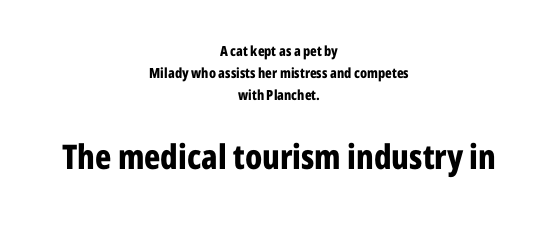
Q: Is the text bold? A: Yes.
Q: Is the text italic (slanted)? A: No, it is upright.
Q: Is the typeface a serif or a sans-serif typeface? A: Sans-serif.
Q: Is the text underlined? A: No.
Q: How is the paragraph aligned? A: Centered.
Q: Is the spacing between letters normal or unusually wide? A: Normal.
Q: Is the spacing between lines tight, normal or loose? A: Normal.
Q: Which block of text is set in a larger size, the first (top) or the second (bottom)? A: The second (bottom) one.
Q: Width (condensed, normal, or wide)? A: Condensed.
Q: Stroke contrast? A: Low.
Q: x-height? A: Medium.
Q: Monospaced? A: No.
